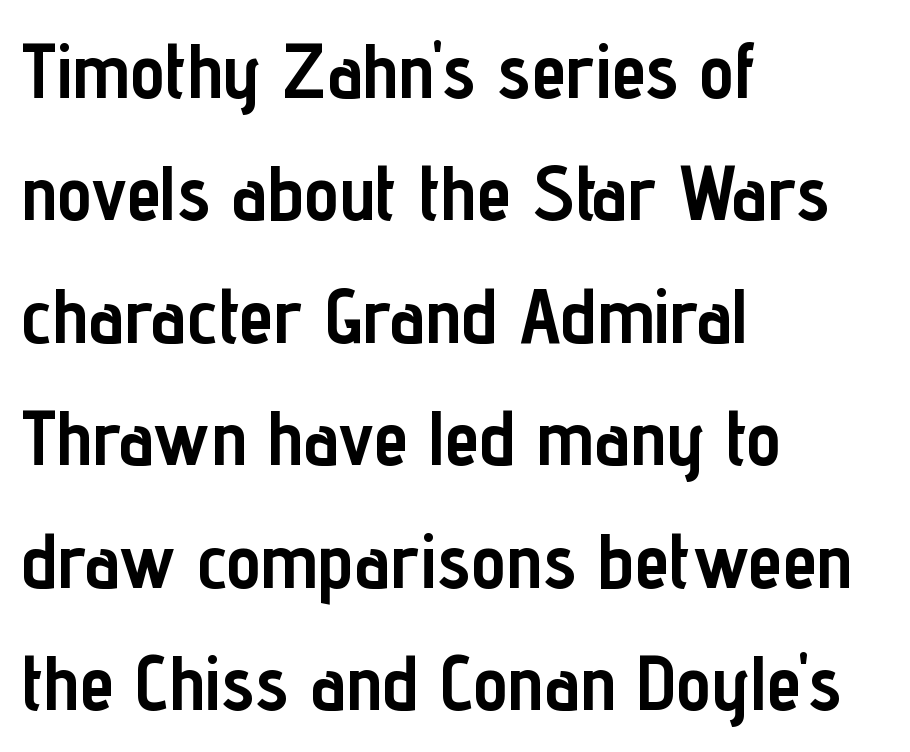
Notice how thick the strokes are: this is what a full bold looks like. The ragged edge is on the right, which tells us the setting is flush left. Looks like regular typesetting: each glyph gets only the width it needs. Nothing unusual about the tracking: characters are spaced as the font intends. These lines sit exactly where default settings would place them.
